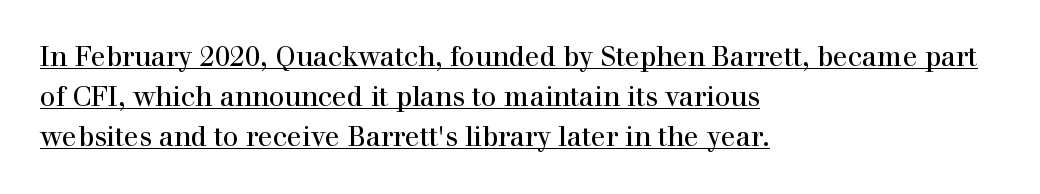
The image shows 27 px text type, upright; set left-aligned, normal line spacing (1.48x), normal letter spacing, underlined.
